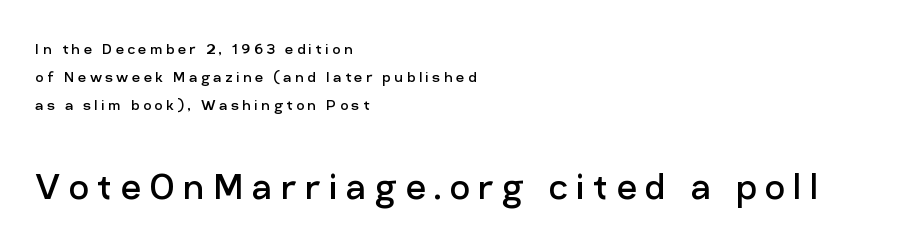
Q: Is the text bold? A: No.
Q: Is the text italic (slanted)? A: No, it is upright.
Q: Is the typeface a serif or a sans-serif typeface? A: Sans-serif.
Q: Is the text underlined? A: No.
Q: How is the paragraph aligned? A: Left-aligned.
Q: Is the spacing between lines tight, normal or loose? A: Normal.
Q: Which block of text is set in a larger size, the first (top) or the second (bottom)? A: The second (bottom) one.
Q: Width (condensed, normal, or wide)? A: Normal.
Q: Stroke contrast? A: Low.
Q: x-height? A: Medium.
Q: Monospaced? A: No.
